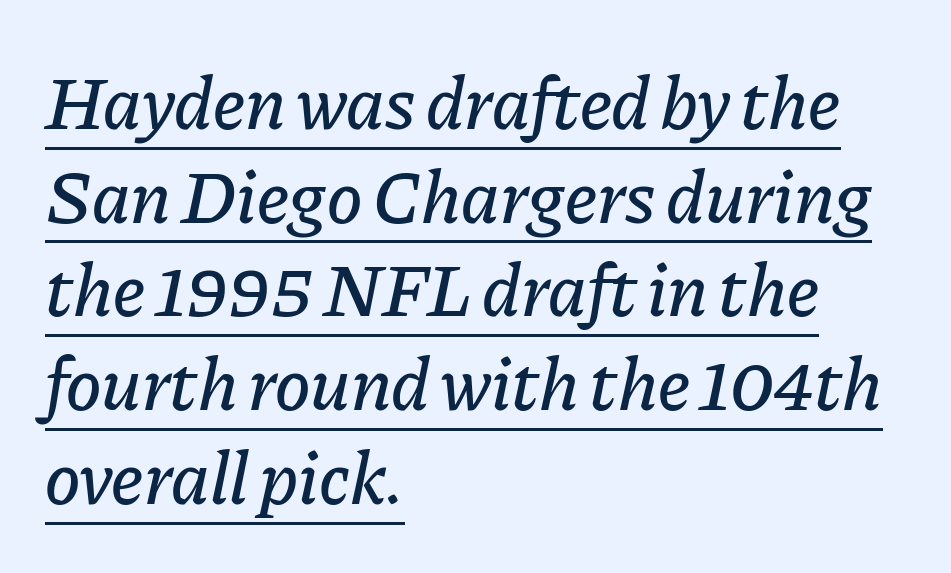
{"italic": "yes", "lean": "right", "slant_degrees": 11, "width": "normal", "stroke_contrast": "low", "x_height": "medium", "monospaced": "no", "underline": "yes", "align": "left", "line_spacing": "normal", "line_spacing_ratio": 1.25, "letter_spacing": "normal", "letter_spacing_em": 0.0, "glyph_px": 75}
